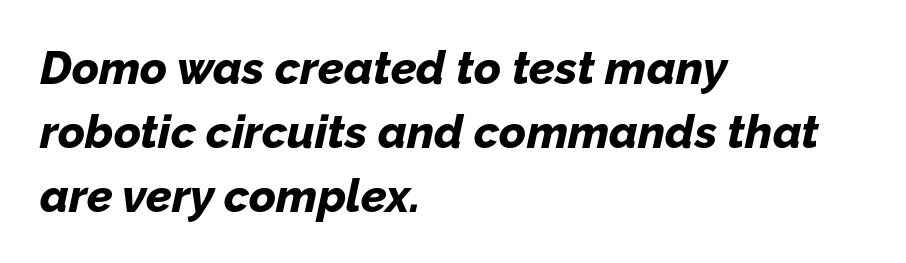
The image shows 46 px bold type, italic (leaning right); set left-aligned, normal line spacing (1.39x), normal letter spacing, not underlined; low stroke contrast and a medium x-height.
